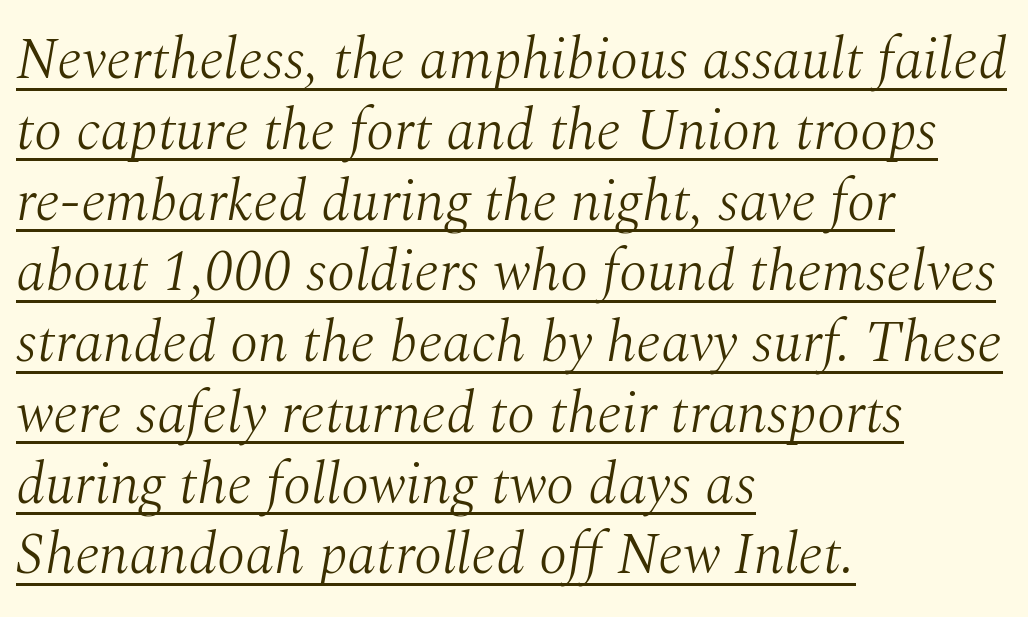
A rule runs beneath these lines of type. Nobody touched the tracking dial on this one. The passage shown is typed in a proportional face where columns would drift. Check where the strokes stop: tiny serifs finish them off. These lines were composed using italics. The rendering anchors every line to the left-hand side.
